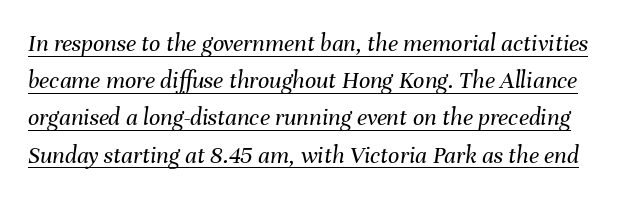
This sample uses an oblique cut, with every glyph tilted off the vertical. Letters have the restrained weight of plain body copy at most. The letterforms sit shoulder to shoulder at normal distance. Does the leading feel generous? No, just average. These characters rest on top of a visible drawn line.
